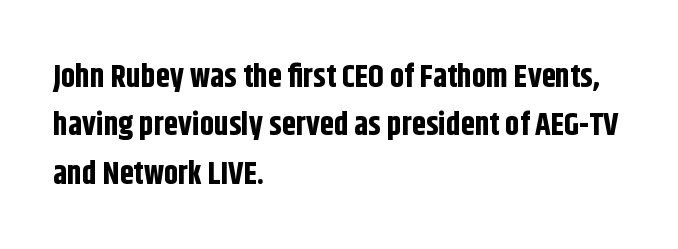
{"serif": "no", "italic": "no", "bold": "yes", "weight": "bold", "width": "condensed", "stroke_contrast": "low", "x_height": "large", "monospaced": "no", "underline": "no", "align": "left", "line_spacing": "normal", "line_spacing_ratio": 1.51, "letter_spacing": "normal", "letter_spacing_em": 0.0, "glyph_px": 32}
